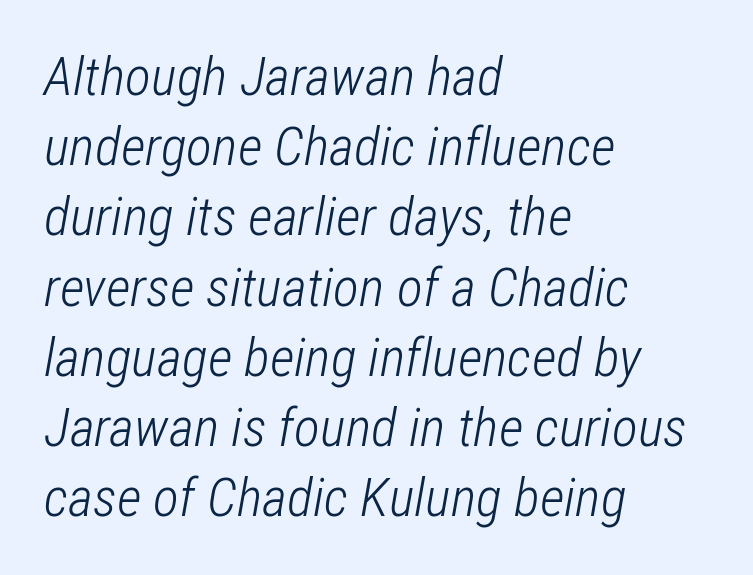
{"italic": "yes", "lean": "right", "slant_degrees": 12, "bold": "no", "weight": "light", "width": "condensed", "stroke_contrast": "low", "x_height": "medium", "monospaced": "no", "underline": "no", "align": "left", "line_spacing": "normal", "line_spacing_ratio": 1.3, "letter_spacing": "normal", "letter_spacing_em": 0.0, "glyph_px": 54}
